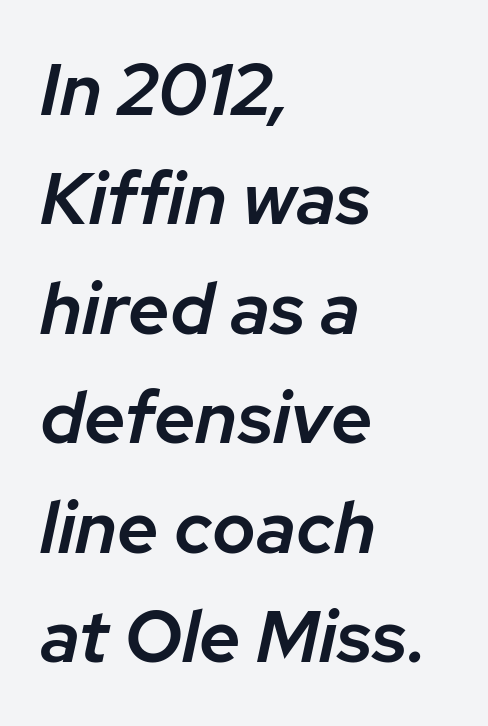
Q: Is the text bold? A: Semi-bold.
Q: Is the text italic (slanted)? A: Yes, it leans right by about 12 degrees.
Q: Is the text underlined? A: No.
Q: How is the paragraph aligned? A: Left-aligned.
Q: Is the spacing between letters normal or unusually wide? A: Normal.
Q: Is the spacing between lines tight, normal or loose? A: Normal.
Q: Width (condensed, normal, or wide)? A: Normal.
Q: Stroke contrast? A: Low.
Q: x-height? A: Medium.
Q: Monospaced? A: No.
